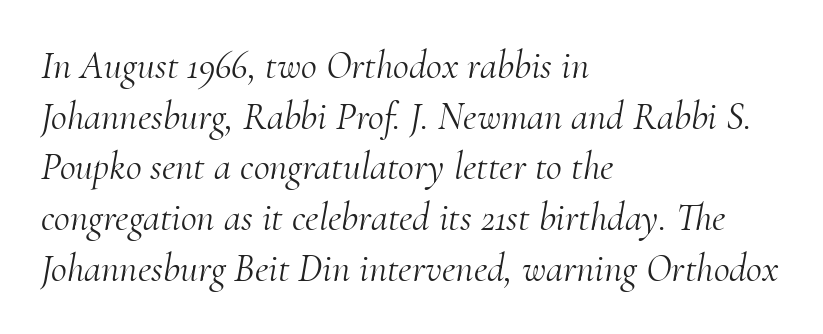
Q: Is the text bold? A: No.
Q: Is the text italic (slanted)? A: Yes, it leans right by about 10 degrees.
Q: Is the typeface a serif or a sans-serif typeface? A: Serif.
Q: Is the text underlined? A: No.
Q: How is the paragraph aligned? A: Left-aligned.
Q: Is the spacing between letters normal or unusually wide? A: Normal.
Q: Is the spacing between lines tight, normal or loose? A: Normal.
Q: Width (condensed, normal, or wide)? A: Normal.
Q: Stroke contrast? A: Medium.
Q: x-height? A: Small.
Q: Monospaced? A: No.
